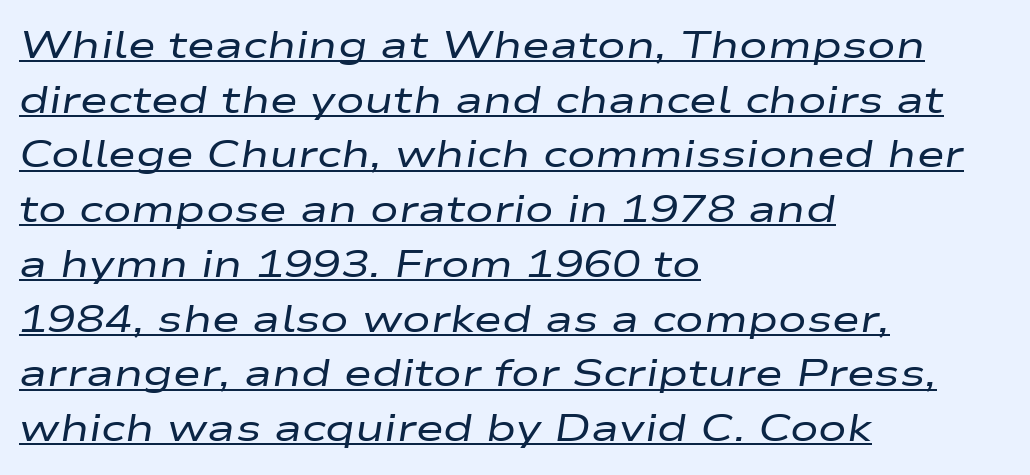
Q: Is the text bold? A: No.
Q: Is the text italic (slanted)? A: Yes, it leans right by about 9 degrees.
Q: Is the text underlined? A: Yes.
Q: How is the paragraph aligned? A: Left-aligned.
Q: Is the spacing between letters normal or unusually wide? A: Normal.
Q: Is the spacing between lines tight, normal or loose? A: Normal.
Q: Width (condensed, normal, or wide)? A: Wide.
Q: Stroke contrast? A: Low.
Q: x-height? A: Medium.
Q: Monospaced? A: No.
